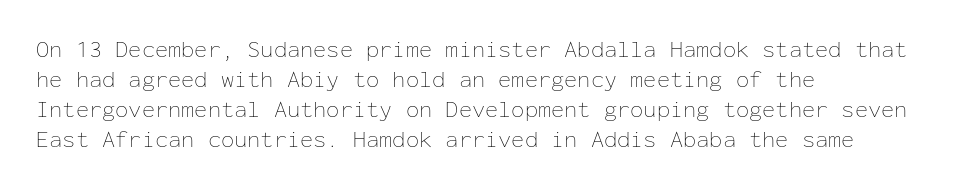
The image shows 24 px text type, upright; set left-aligned, normal line spacing (1.25x), normal letter spacing, not underlined.
